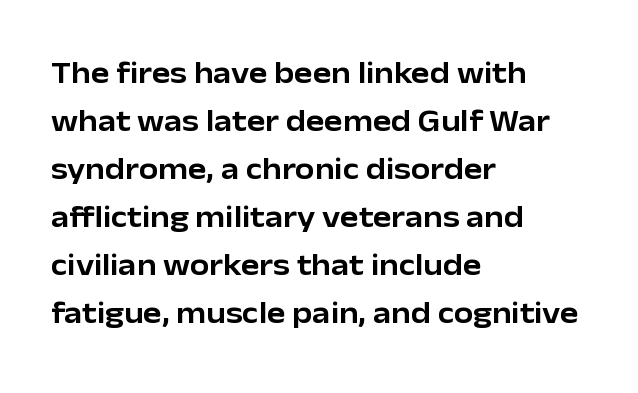
Posture: vertical. Check where the strokes stop: nothing finishes them off — pure sans. A typesetter would call this proportional, since set widths differ per character. The letterforms sit shoulder to shoulder at normal distance. In terms of leading, this rendering sits right in the middle. Underlining? Definitely not there.
